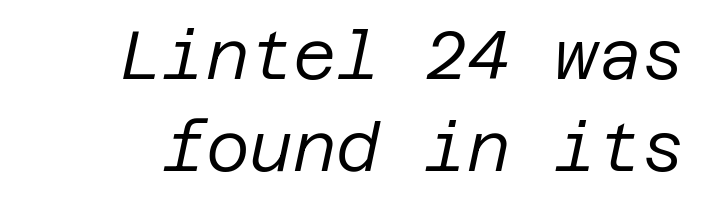
{"italic": "yes", "lean": "right", "slant_degrees": 12, "bold": "no", "weight": "regular", "width": "normal", "stroke_contrast": "low", "x_height": "large", "underline": "no", "align": "right", "line_spacing": "normal", "line_spacing_ratio": 1.37, "letter_spacing": "normal", "letter_spacing_em": 0.0, "glyph_px": 67}
